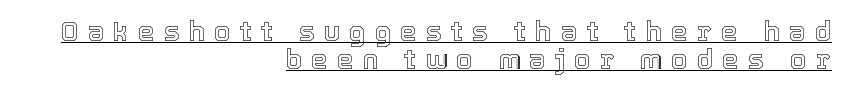
Where is the straight margin? On the right. Each word looks stretched out because of the extra space between its letters. This sample uses an upright cut, with every glyph sitting square on the baseline. The glyphs are accompanied by a horizontal stroke just below them.
